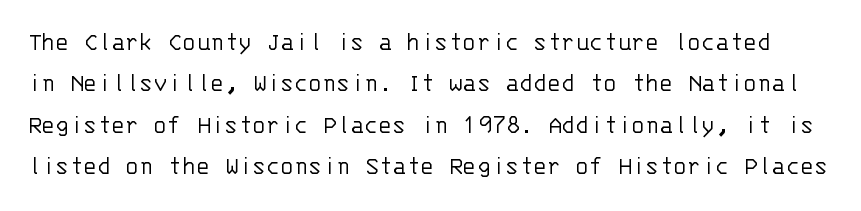
The strokes are not fattened; the text isn't bold. The line texture is even and compact thanks to regular tracking. These lines sit exactly where default settings would place them. Ordinary non-slanted type is in use.
